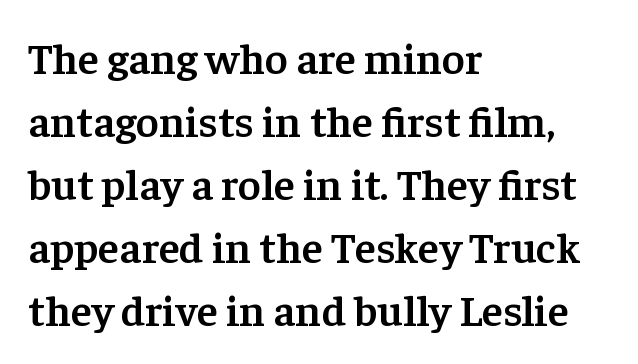
The image shows 44 px semibold serif type, upright; set left-aligned, normal line spacing (1.43x), normal letter spacing, not underlined; low stroke contrast and a medium x-height.
